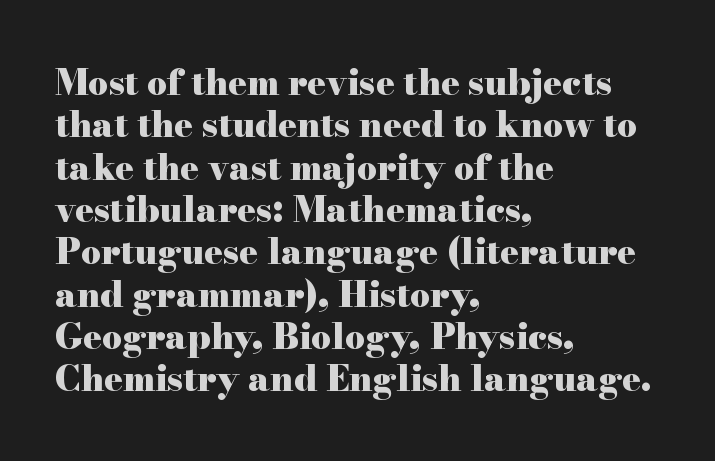
The letterforms sit shoulder to shoulder at normal distance. Looks like regular typesetting: each glyph gets only the width it needs. The rendering anchors every line to the left-hand side. On the weight axis this lands at bold, roughly 700.
